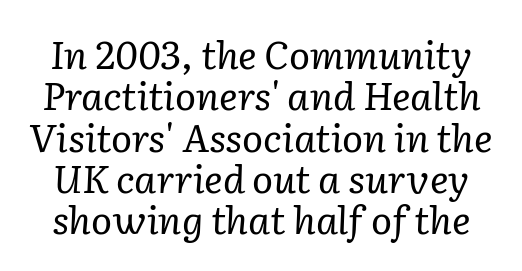
The glyphs are unaccompanied by any horizontal stroke below them. A light-to-regular cut is what we see here. What stands out about the letter spacing? Nothing — it is the standard amount. Tightly led — the rows are bunched.
